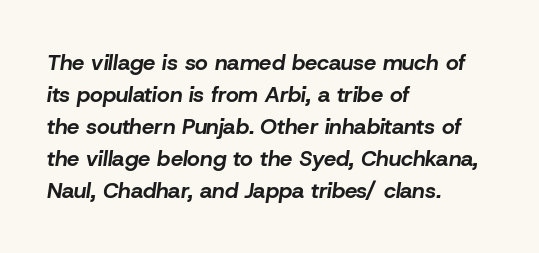
{"italic": "yes", "lean": "right", "slant_degrees": 8, "bold": "yes", "underline": "no", "align": "left", "line_spacing": "normal", "line_spacing_ratio": 1.46, "letter_spacing": "normal", "letter_spacing_em": 0.0, "glyph_px": 22}
